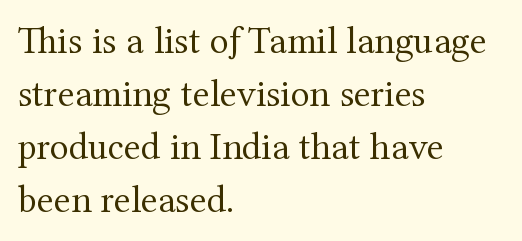
The image shows 39 px regular-weight serif type, upright; set left-aligned, normal line spacing (1.36x), normal letter spacing, not underlined; medium stroke contrast and a medium x-height.
